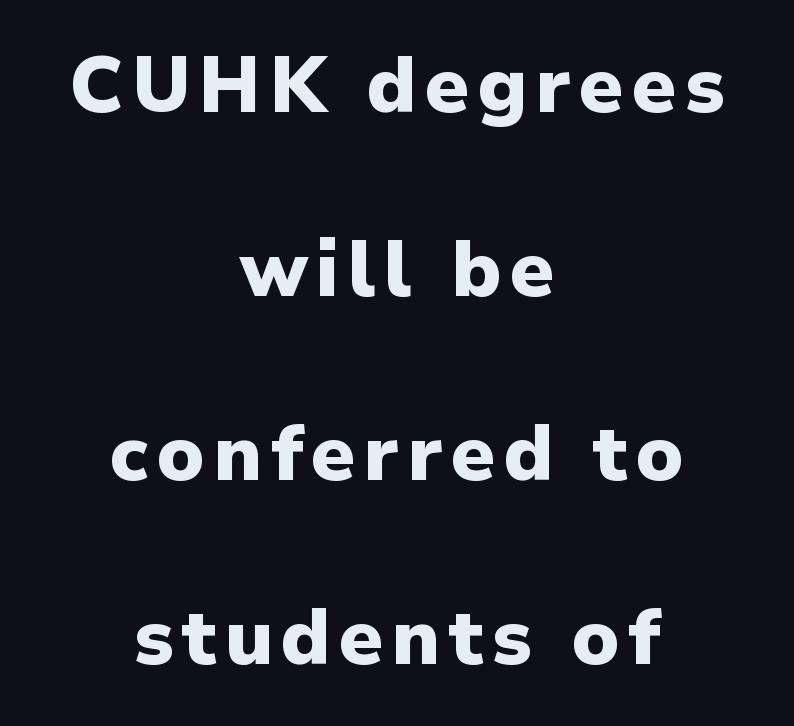
{"serif": "no", "italic": "no", "bold": "yes", "weight": "heavy", "width": "normal", "stroke_contrast": "low", "x_height": "medium", "monospaced": "no", "underline": "no", "align": "center", "line_spacing": "loose", "line_spacing_ratio": 2.36, "glyph_px": 78}
